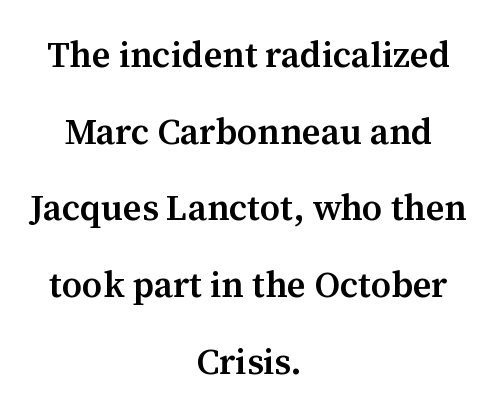
{"serif": "yes", "italic": "no", "bold": "semi", "weight": "semibold", "width": "normal", "stroke_contrast": "medium", "x_height": "medium", "monospaced": "no", "underline": "no", "align": "center", "line_spacing": "loose", "line_spacing_ratio": 2.13, "letter_spacing": "normal", "letter_spacing_em": 0.0, "glyph_px": 36}
